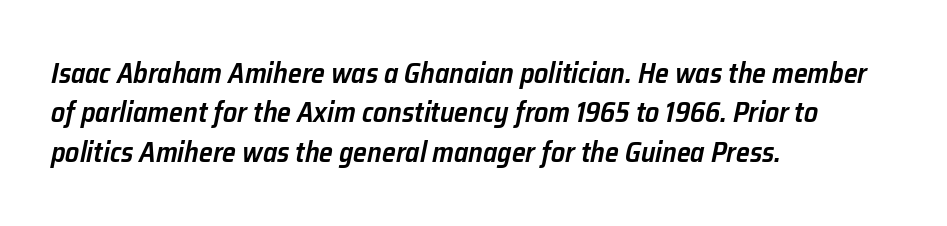
The image shows 28 px semibold type, italic (leaning right); set left-aligned, normal line spacing (1.41x), normal letter spacing, not underlined; low stroke contrast and a medium x-height.
